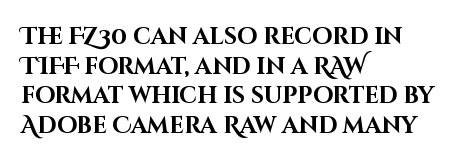
The image shows 23 px bold type, upright; set left-aligned, normal line spacing (1.29x), normal letter spacing, not underlined.
